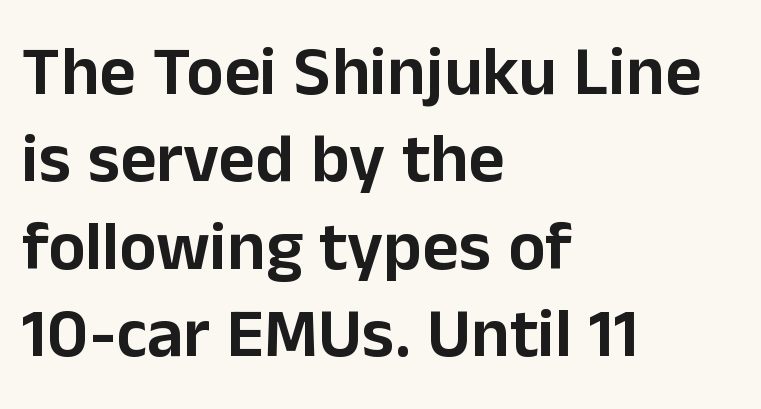
The image shows 70 px sans-serif type, upright; set left-aligned, normal line spacing (1.25x), normal letter spacing, not underlined; low stroke contrast and a medium x-height.
